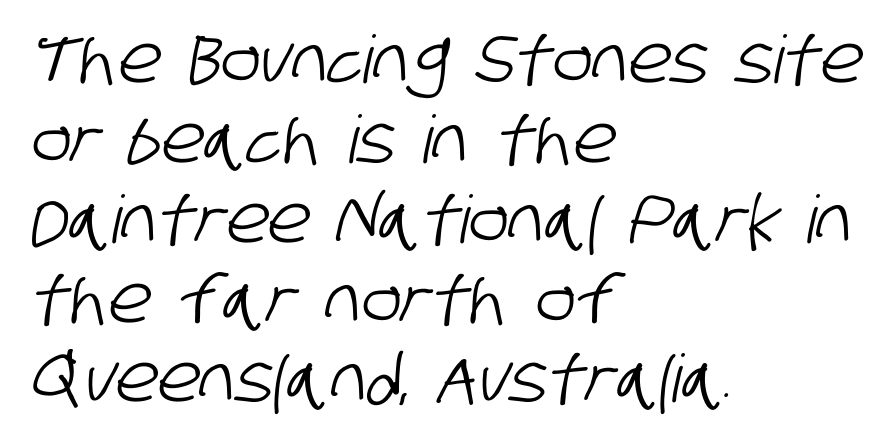
The image shows 66 px condensed sans-serif type; set left-aligned, line spacing 1.21x, normal letter spacing, not underlined; low stroke contrast and a large x-height.
